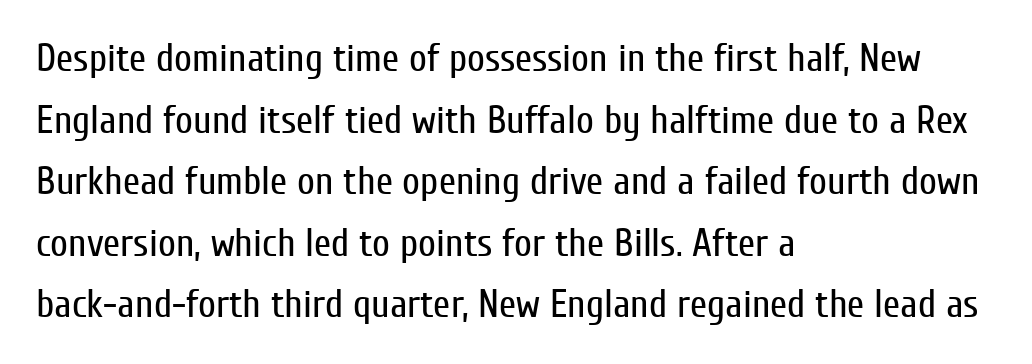
Q: Is the text bold? A: No.
Q: Is the text italic (slanted)? A: No, it is upright.
Q: Is the typeface a serif or a sans-serif typeface? A: Sans-serif.
Q: Is the text underlined? A: No.
Q: How is the paragraph aligned? A: Left-aligned.
Q: Is the spacing between letters normal or unusually wide? A: Normal.
Q: Is the spacing between lines tight, normal or loose? A: Normal.
Q: Width (condensed, normal, or wide)? A: Condensed.
Q: Stroke contrast? A: Low.
Q: x-height? A: Medium.
Q: Monospaced? A: No.
